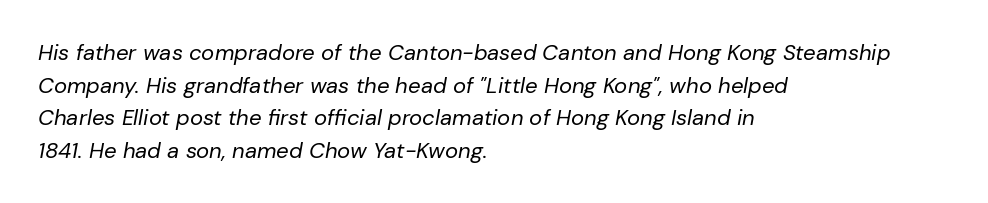
{"italic": "yes", "lean": "right", "slant_degrees": 10, "bold": "no", "underline": "no", "align": "left", "line_spacing": "normal", "line_spacing_ratio": 1.48, "letter_spacing": "normal", "letter_spacing_em": 0.0, "glyph_px": 22}
